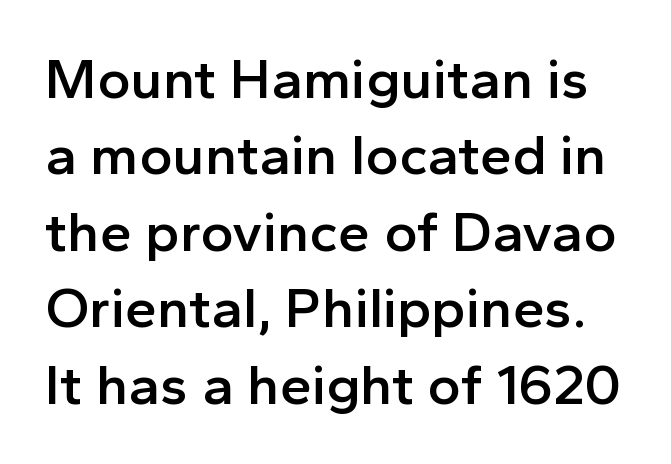
The image shows 57 px semibold sans-serif type, upright; set normal line spacing (1.34x), normal letter spacing, not underlined; a medium x-height.
